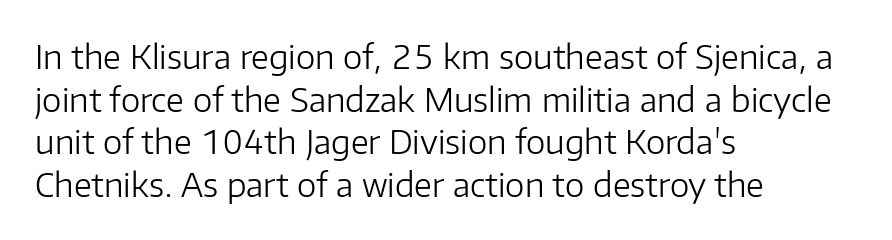
This is not heavy type; no bold has been used. No extra tracking has been applied to these lines. Lines of text with bare space underneath. The letters stand upright; this is a roman face. The paragraph shown leans on its left margin. Does the type have serifs? No, each stem ends abruptly.
